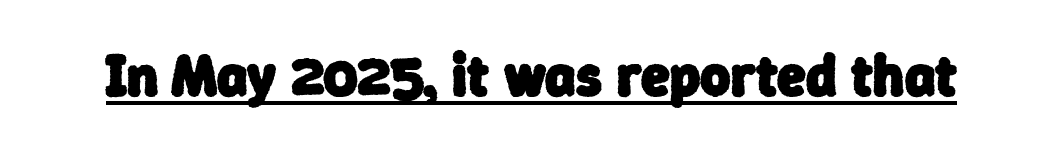
The image shows 58 px heavy sans-serif type; set normal letter spacing, underlined; low stroke contrast and a medium x-height.
